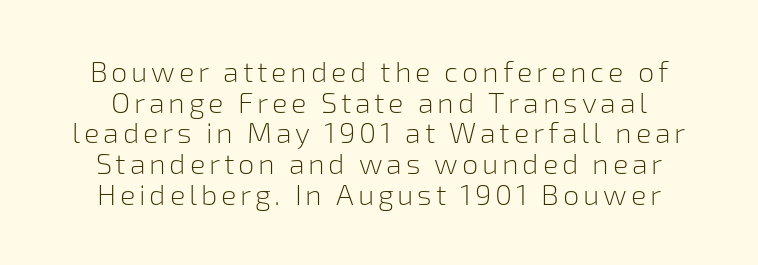
Q: Is the text bold? A: No.
Q: Is the text italic (slanted)? A: No, it is upright.
Q: Is the typeface a serif or a sans-serif typeface? A: Sans-serif.
Q: Is the text underlined? A: No.
Q: Is the spacing between lines tight, normal or loose? A: Tight.
Q: Width (condensed, normal, or wide)? A: Normal.
Q: Stroke contrast? A: Low.
Q: x-height? A: Medium.
Q: Monospaced? A: No.
